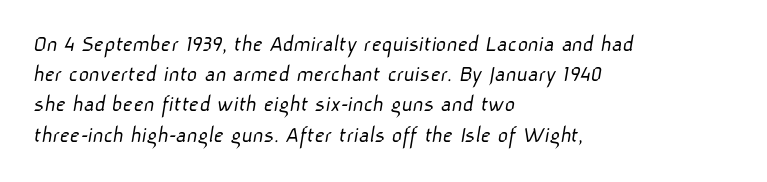
{"bold": "no", "underline": "no", "align": "left", "line_spacing_ratio": 1.21, "letter_spacing": "normal", "letter_spacing_em": 0.0, "glyph_px": 25}
